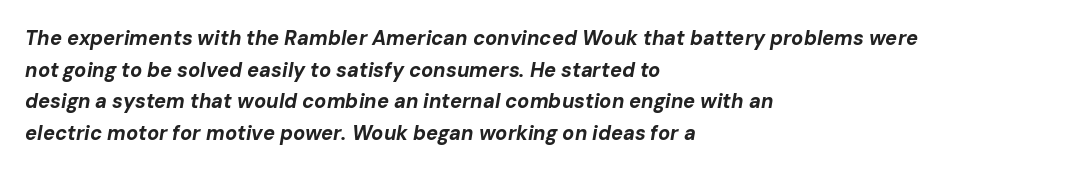
The image shows 20 px bold type, italic (leaning right); set left-aligned, normal line spacing (1.58x), normal letter spacing, not underlined.
